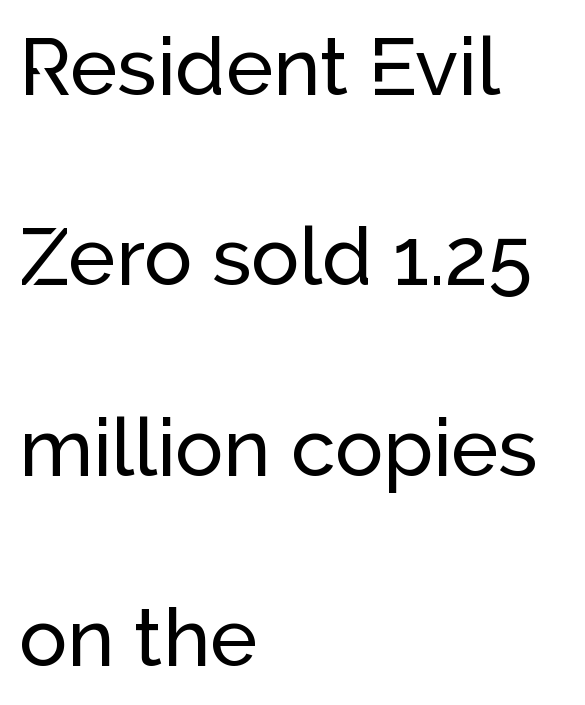
You could not count columns in this text — the font is proportionally spaced. Each row of text sits above clean, open space. The passage shown stacks its lines with a broad gap. Glyph-to-glyph distance matches everyday printed text. The type family on display is of the sans-serif kind.
